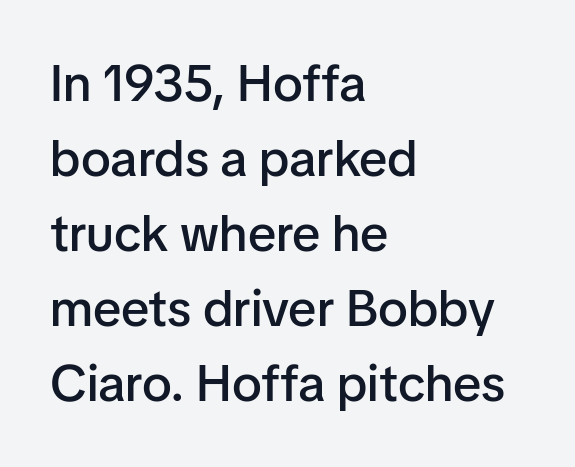
A fair bit of extra ink — the face is semibold, not bold. The passage shown has conventional tracking throughout. These lines are composed in type without serifs. Any mark beneath the type? The region is blank. The lines in this sample share a left origin and differ only in where they stop.
